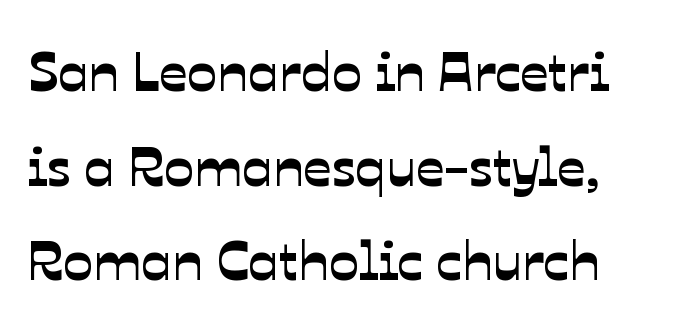
Do the characters align in a grid? No, the font is proportional. Are there feet on the stems? There aren't — it's a sans. Horizontal bands of white between lines are of average thickness. Look at the tracking — it's just the regular setting, nothing added.
